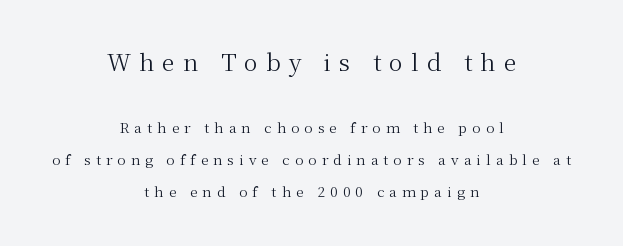
Ordinary non-slanted type is in use. In terms of letterspacing, this is a distinctly airy, spread setting. The rendering uses a large line-height, opening up the rows. This sample is center-justified, so both line endings float freely. Note: larger setting up top, smaller setting below. The passage shown is not underscored anywhere.
